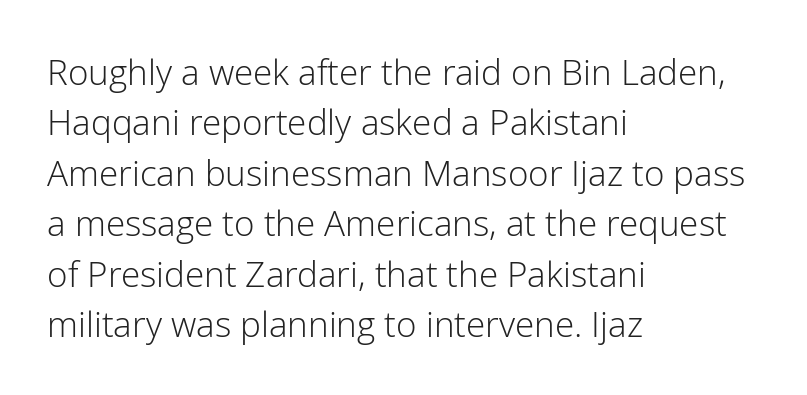
{"serif": "no", "italic": "no", "bold": "no", "weight": "light", "width": "normal", "stroke_contrast": "low", "x_height": "medium", "monospaced": "no", "underline": "no", "align": "left", "line_spacing": "normal", "line_spacing_ratio": 1.44, "letter_spacing": "normal", "letter_spacing_em": 0.0, "glyph_px": 35}
